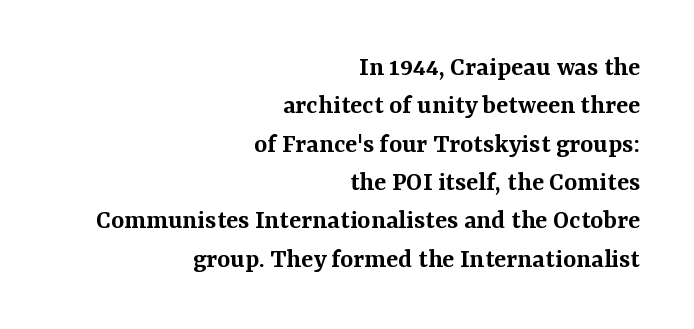
The image shows 28 px semibold serif type, upright; set right-aligned, normal line spacing (1.37x), normal letter spacing, not underlined; medium stroke contrast and a medium x-height.
